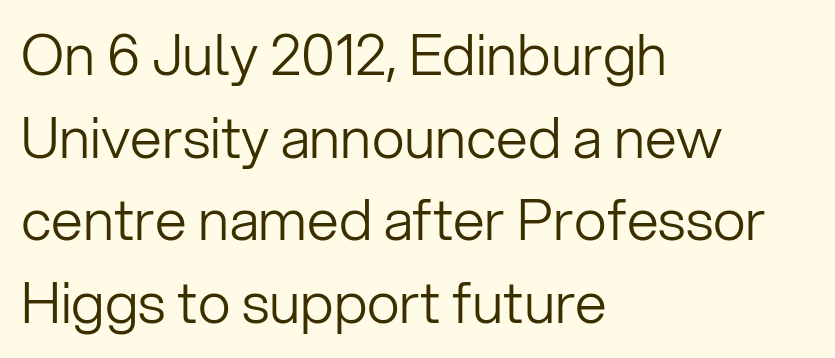
What stands out about the letter spacing? Nothing — it is the standard amount. The type family on display is of the sans-serif kind. Stems here are at most as thick as an everyday book face. In CSS terms this would be text-align: left. A typesetter would call this proportional, since set widths differ per character.
